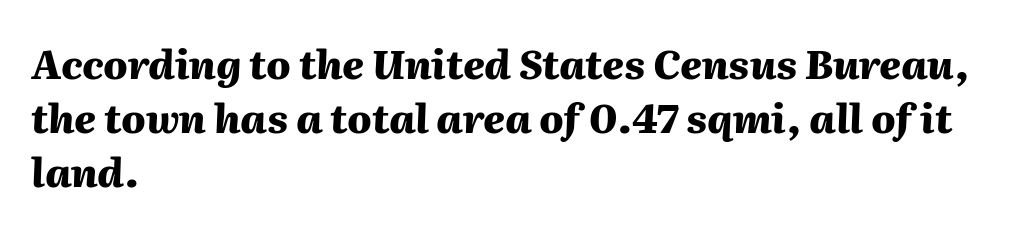
The image shows 40 px heavy type, italic (leaning right); set left-aligned, normal line spacing (1.35x), normal letter spacing, not underlined; medium stroke contrast and a medium x-height.
